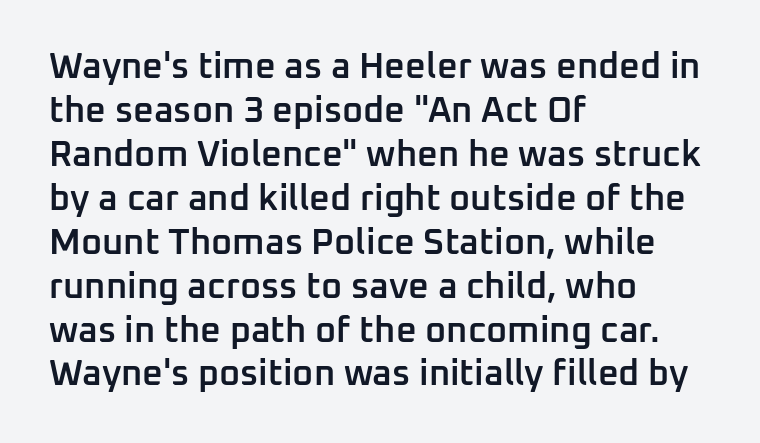
{"serif": "no", "italic": "no", "bold": "semi", "weight": "semibold", "width": "normal", "stroke_contrast": "low", "x_height": "medium", "monospaced": "no", "underline": "no", "align": "left", "line_spacing_ratio": 1.22, "letter_spacing": "normal", "letter_spacing_em": 0.0, "glyph_px": 36}
